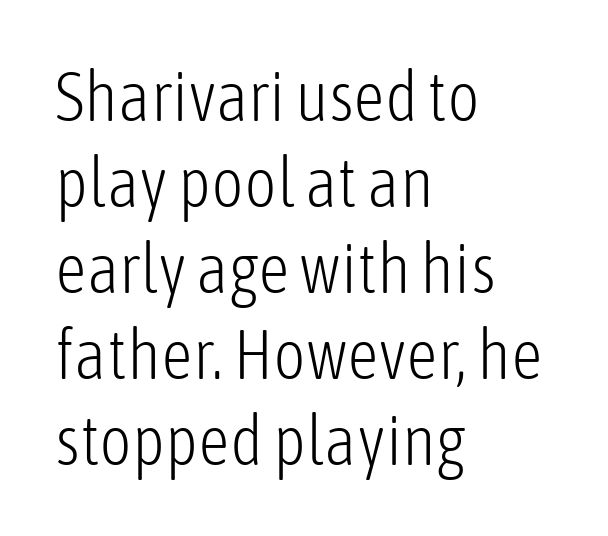
The glyphs in this specimen are sans serif. This reads as an unemphasized weight, regular at the heaviest. This sample uses an upright cut, with every glyph sitting square on the baseline. The strip under each line holds only bare page.
